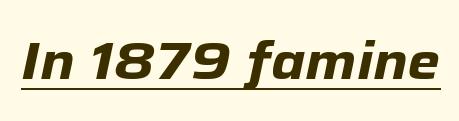
Q: Is the text bold? A: Yes.
Q: Is the text italic (slanted)? A: Yes, it leans right by about 12 degrees.
Q: Is the text underlined? A: Yes.
Q: Is the spacing between letters normal or unusually wide? A: Normal.
Q: Width (condensed, normal, or wide)? A: Normal.
Q: Stroke contrast? A: Low.
Q: x-height? A: Medium.
Q: Monospaced? A: No.
